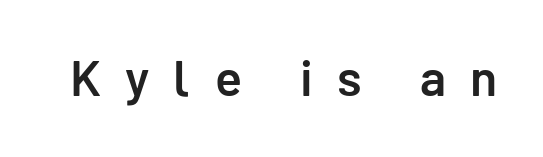
Every stem runs plumb, perpendicular to the baseline. Here the glyphs are tracked loosely, breaking word shapes into spaced letters. The strip under each line holds only bare page. Do the characters align in a grid? No, the font is proportional. In terms of letterform style, serifs are entirely absent. A fair bit of extra ink — the face is semibold, not bold.
